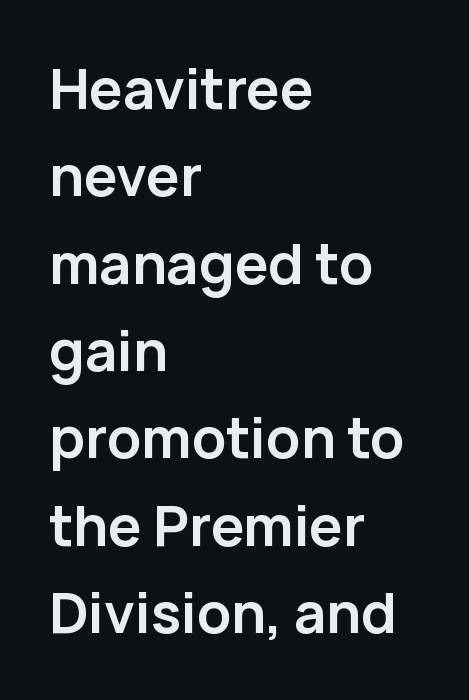
Q: Is the text bold? A: Yes.
Q: Is the text italic (slanted)? A: No, it is upright.
Q: Is the typeface a serif or a sans-serif typeface? A: Sans-serif.
Q: Is the text underlined? A: No.
Q: How is the paragraph aligned? A: Left-aligned.
Q: Is the spacing between letters normal or unusually wide? A: Normal.
Q: Is the spacing between lines tight, normal or loose? A: Normal.
Q: Width (condensed, normal, or wide)? A: Normal.
Q: Stroke contrast? A: Low.
Q: x-height? A: Medium.
Q: Monospaced? A: No.
